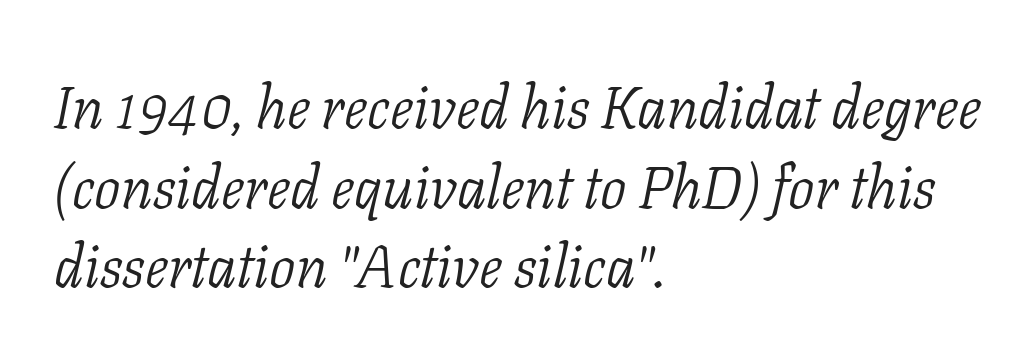
The image shows 59 px light serif type, italic (leaning right); set left-aligned, normal line spacing (1.35x), normal letter spacing, not underlined; low stroke contrast and a medium x-height.
